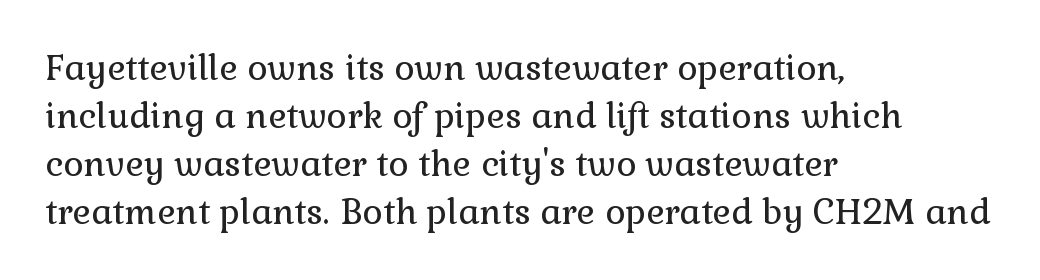
{"serif": "yes", "italic": "no", "bold": "no", "weight": "regular", "width": "normal", "x_height": "medium", "monospaced": "no", "underline": "no", "align": "left", "line_spacing": "normal", "line_spacing_ratio": 1.37, "letter_spacing": "normal", "letter_spacing_em": 0.0, "glyph_px": 35}
